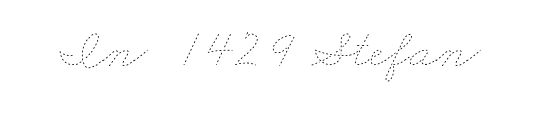
{"bold": "no", "weight": "thin", "width": "wide", "stroke_contrast": "low", "x_height": "small", "monospaced": "no", "underline": "no", "letter_spacing": "normal", "letter_spacing_em": 0.0, "glyph_px": 55}
